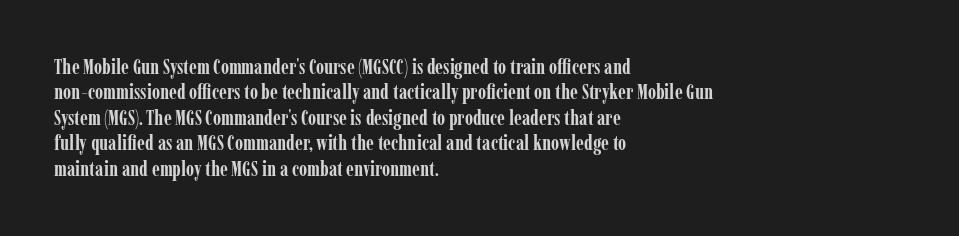
The image shows 21 px bold type, upright; set left-aligned, line spacing 1.21x, normal letter spacing, not underlined.
